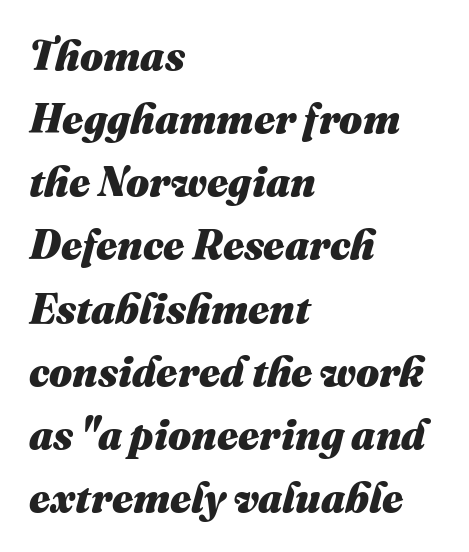
Q: Is the text bold? A: Yes.
Q: Is the text italic (slanted)? A: Yes, it leans right by about 16 degrees.
Q: Is the text underlined? A: No.
Q: How is the paragraph aligned? A: Left-aligned.
Q: Is the spacing between letters normal or unusually wide? A: Normal.
Q: Is the spacing between lines tight, normal or loose? A: Normal.
Q: Width (condensed, normal, or wide)? A: Normal.
Q: Stroke contrast? A: Medium.
Q: x-height? A: Medium.
Q: Monospaced? A: No.
